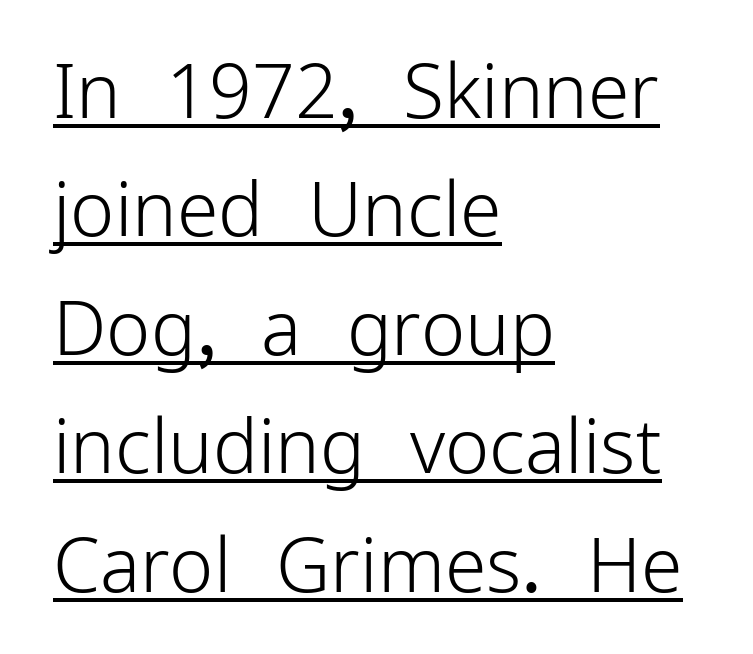
The image shows 75 px light sans-serif type, upright; set left-aligned, normal line spacing (1.58x), normal letter spacing, underlined; low stroke contrast and a medium x-height.
